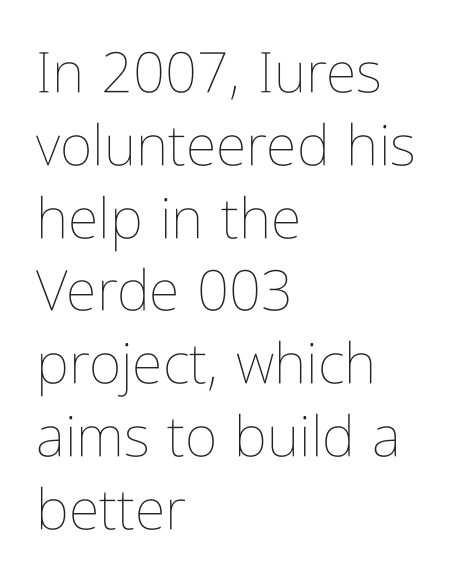
The image shows 56 px thin, condensed type, upright; set left-aligned, normal line spacing (1.3x), normal letter spacing, not underlined; low stroke contrast and a medium x-height.
